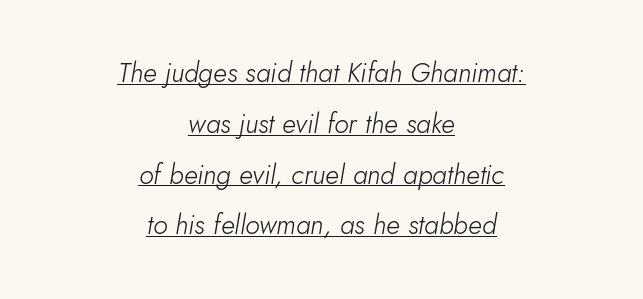
Characters follow at the spacing the type designer built in. On a weight scale, this lands at 450 or below. Teacher's note: observe the equal gaps on both sides — that is centered alignment. Emphasis-style slanted type is in use.
